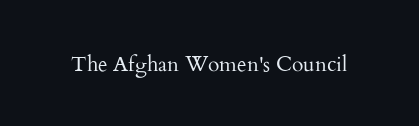
The passage shown is not underscored anywhere. The font's upright variant was chosen for this text. Stems here are at most as thick as an everyday book face. Observe the ordinary spacing: letters are neighbours, not strangers.
